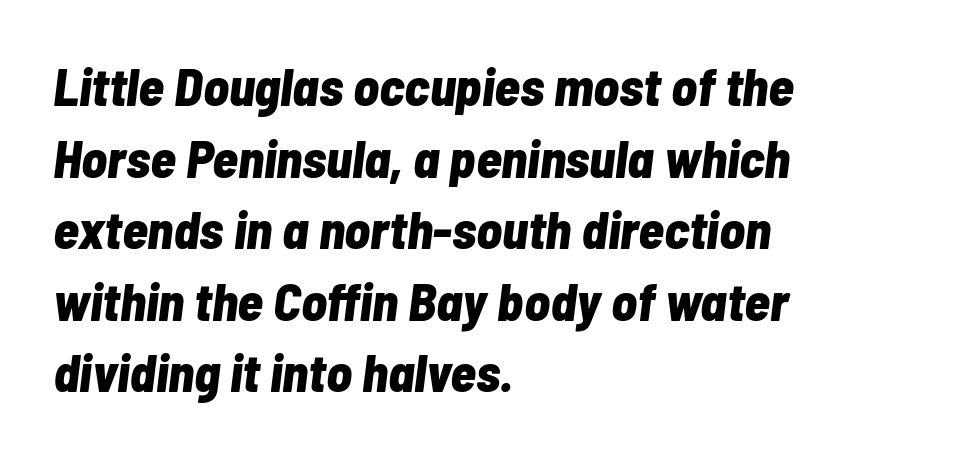
{"italic": "yes", "lean": "right", "slant_degrees": 7, "bold": "yes", "weight": "bold", "width": "condensed", "stroke_contrast": "low", "x_height": "medium", "monospaced": "no", "underline": "no", "align": "left", "line_spacing": "normal", "line_spacing_ratio": 1.35, "letter_spacing": "normal", "letter_spacing_em": 0.0, "glyph_px": 53}
